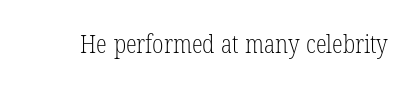
Q: Is the text bold? A: No.
Q: Is the text underlined? A: No.
Q: Is the spacing between letters normal or unusually wide? A: Normal.
